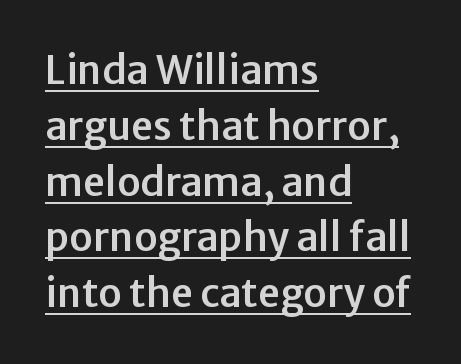
The image shows 39 px sans-serif type, upright; set left-aligned, normal line spacing (1.43x), normal letter spacing, underlined; low stroke contrast and a medium x-height.
